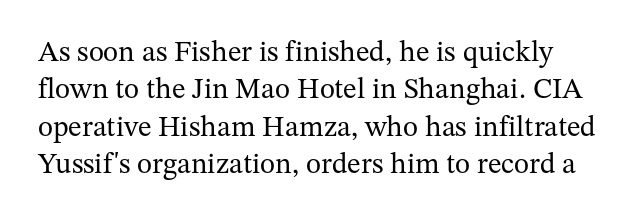
Q: Is the text bold? A: No.
Q: Is the text italic (slanted)? A: No, it is upright.
Q: Is the typeface a serif or a sans-serif typeface? A: Serif.
Q: Is the text underlined? A: No.
Q: Is the spacing between letters normal or unusually wide? A: Normal.
Q: Is the spacing between lines tight, normal or loose? A: Normal.
Q: Width (condensed, normal, or wide)? A: Normal.
Q: Stroke contrast? A: Medium.
Q: x-height? A: Medium.
Q: Monospaced? A: No.
